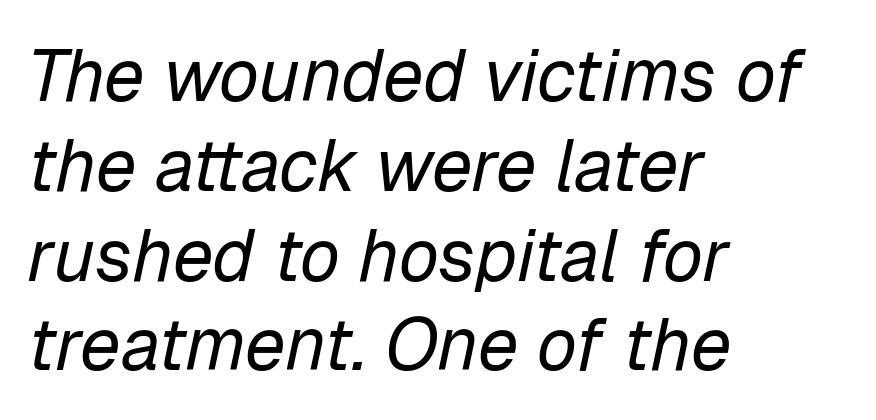
Q: Is the text bold? A: No.
Q: Is the text italic (slanted)? A: Yes, it leans right by about 12 degrees.
Q: Is the text underlined? A: No.
Q: How is the paragraph aligned? A: Left-aligned.
Q: Is the spacing between letters normal or unusually wide? A: Normal.
Q: Width (condensed, normal, or wide)? A: Normal.
Q: Stroke contrast? A: Low.
Q: x-height? A: Medium.
Q: Monospaced? A: No.
